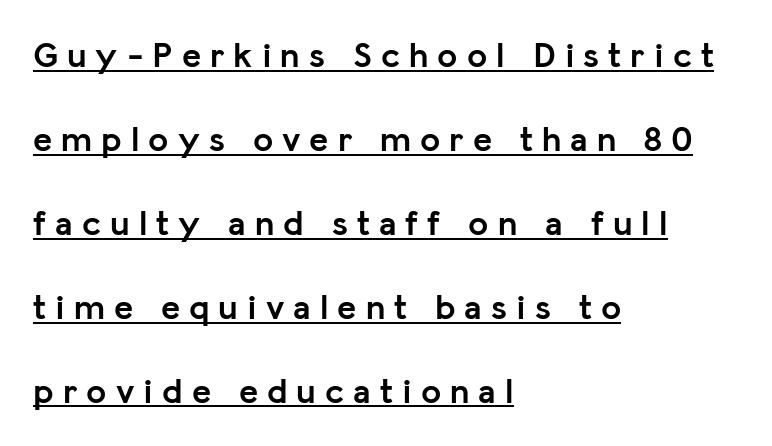
Q: Is the text bold? A: Yes.
Q: Is the text italic (slanted)? A: No, it is upright.
Q: Is the typeface a serif or a sans-serif typeface? A: Sans-serif.
Q: Is the text underlined? A: Yes.
Q: How is the paragraph aligned? A: Left-aligned.
Q: Is the spacing between letters normal or unusually wide? A: Unusually wide.
Q: Is the spacing between lines tight, normal or loose? A: Loose.
Q: Width (condensed, normal, or wide)? A: Normal.
Q: Stroke contrast? A: Low.
Q: x-height? A: Medium.
Q: Monospaced? A: No.
